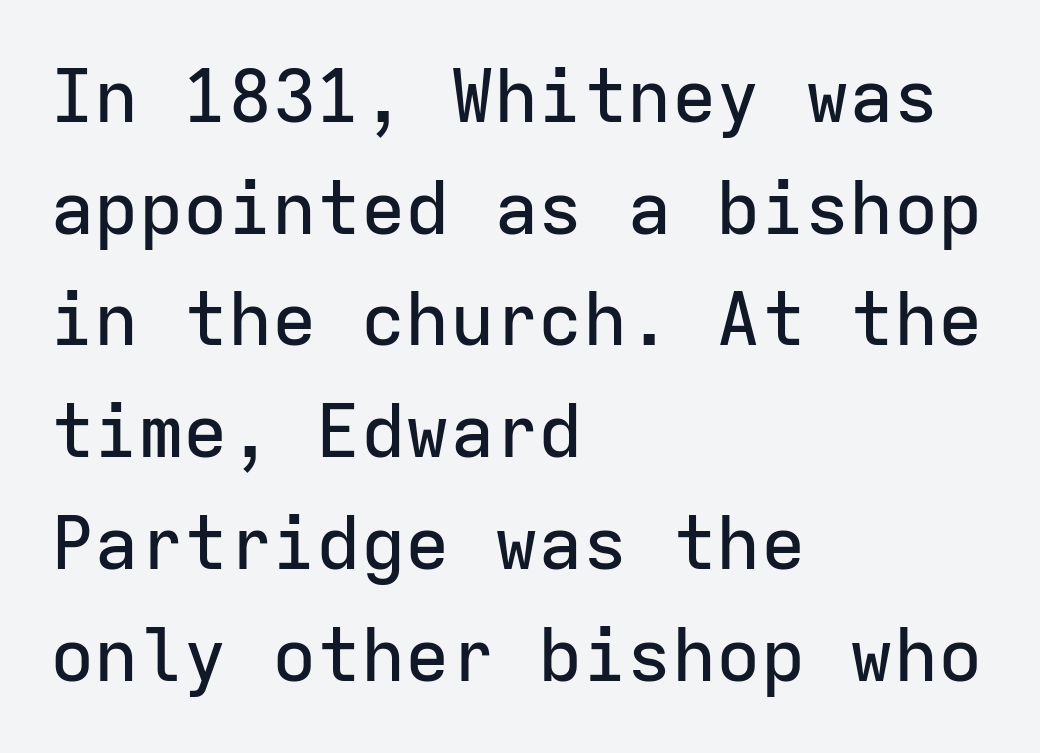
{"serif": "no", "italic": "no", "width": "normal", "stroke_contrast": "low", "x_height": "medium", "monospaced": "yes", "underline": "no", "align": "left", "line_spacing": "normal", "line_spacing_ratio": 1.51, "letter_spacing": "normal", "letter_spacing_em": 0.0, "glyph_px": 74}
